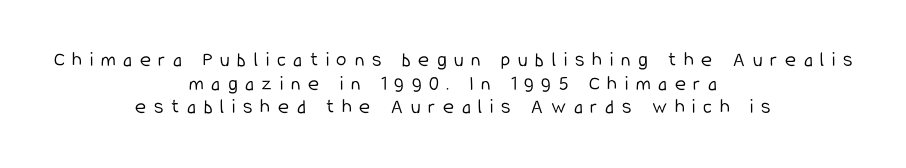
The image shows 21 px text type, upright; set centered, tight line spacing (1.12x), unusually wide letter spacing (+0.37 em), not underlined.
